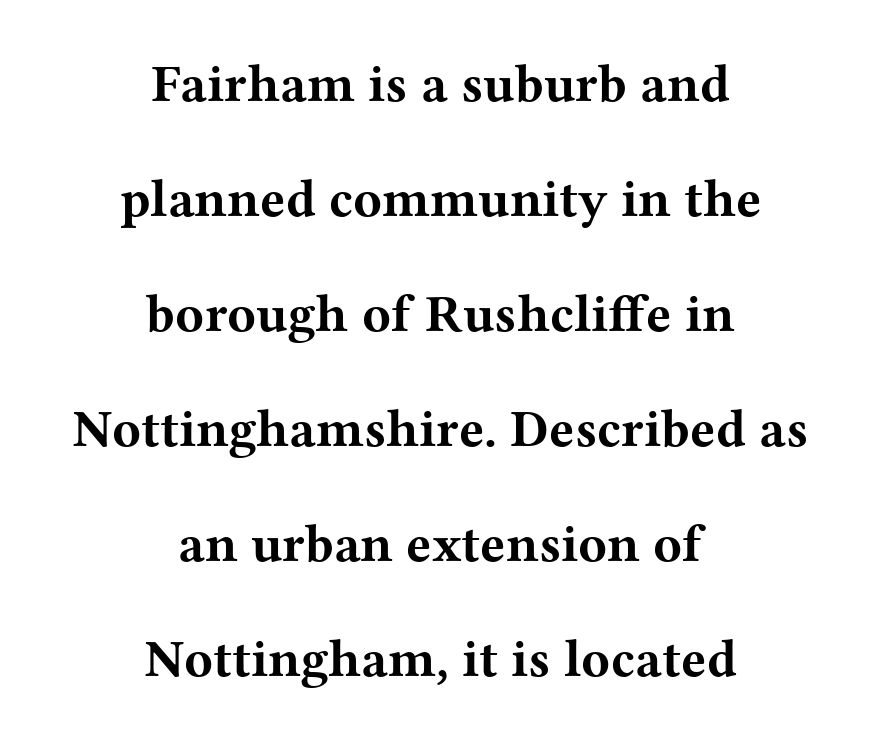
Notice how the stems are strictly vertical — no italics here. Typeset on center — no edge is straight. The vertical gap from one line to the next is large. Typesetter's note: full bold, strokes at maximum text heaviness. Serifs: yes, visible at the terminals of the letterforms.
